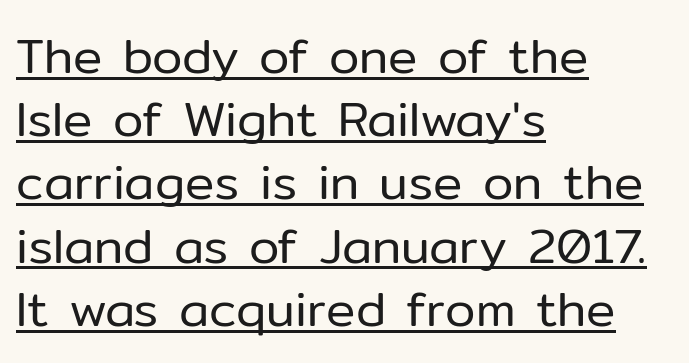
The image shows 49 px regular-weight sans-serif type, upright; set left-aligned, normal line spacing (1.29x), normal letter spacing, underlined; low stroke contrast and a medium x-height.
